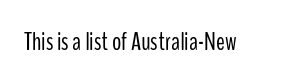
Q: Is the text bold? A: No.
Q: Is the text italic (slanted)? A: No, it is upright.
Q: Is the text underlined? A: No.
Q: Is the spacing between letters normal or unusually wide? A: Normal.
